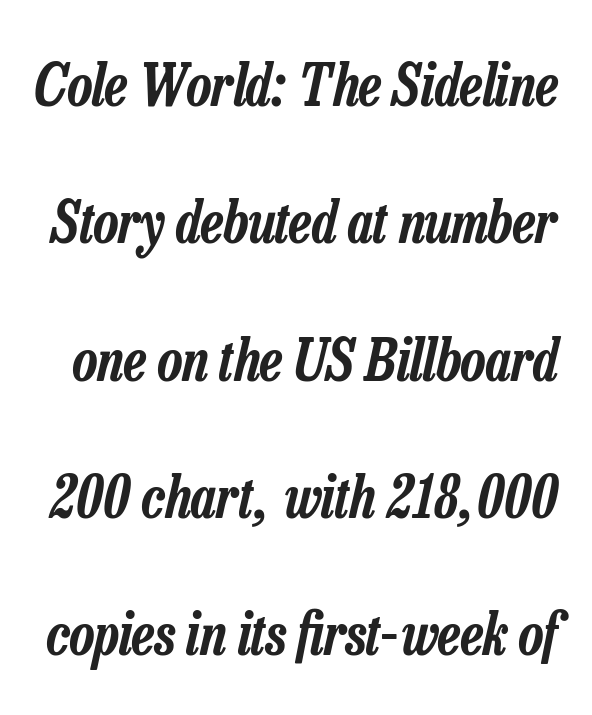
{"italic": "yes", "lean": "right", "slant_degrees": 13, "width": "condensed", "stroke_contrast": "low", "x_height": "medium", "monospaced": "no", "underline": "no", "line_spacing": "loose", "line_spacing_ratio": 2.41, "letter_spacing": "normal", "letter_spacing_em": 0.0, "glyph_px": 57}
